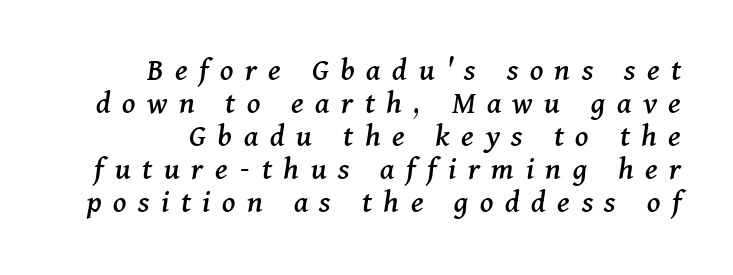
Q: Is the text italic (slanted)? A: Yes, it leans right by about 11 degrees.
Q: Is the typeface a serif or a sans-serif typeface? A: Serif.
Q: Is the text underlined? A: No.
Q: How is the paragraph aligned? A: Right-aligned.
Q: Is the spacing between letters normal or unusually wide? A: Unusually wide.
Q: Is the spacing between lines tight, normal or loose? A: Tight.
Q: Width (condensed, normal, or wide)? A: Normal.
Q: Stroke contrast? A: Medium.
Q: x-height? A: Medium.
Q: Monospaced? A: No.
